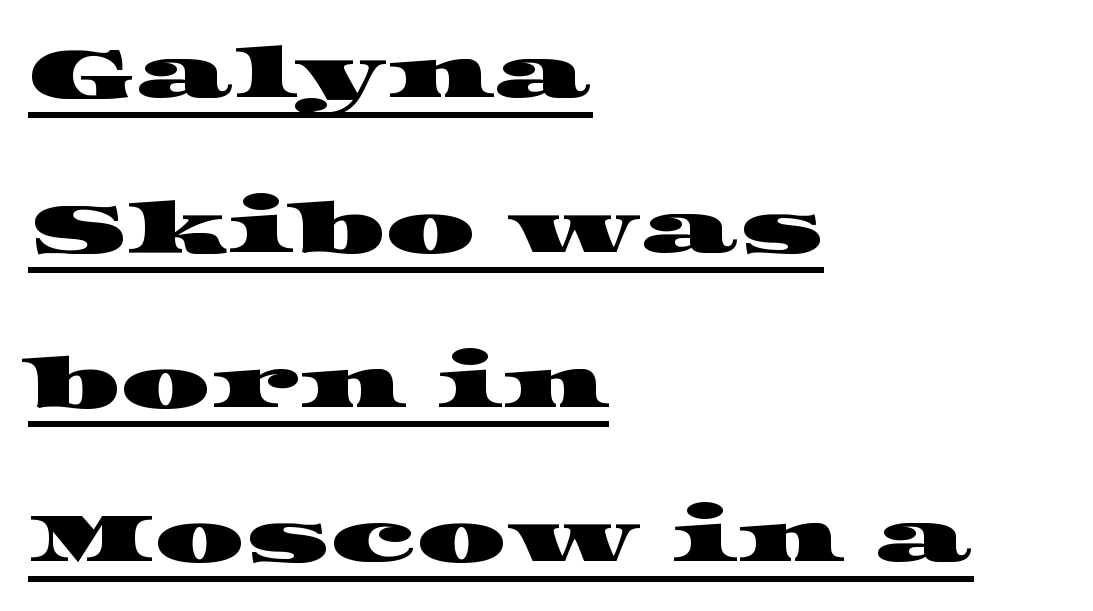
Q: Is the typeface a serif or a sans-serif typeface? A: Serif.
Q: Is the text underlined? A: Yes.
Q: How is the paragraph aligned? A: Left-aligned.
Q: Is the spacing between letters normal or unusually wide? A: Normal.
Q: Is the spacing between lines tight, normal or loose? A: Loose.
Q: Width (condensed, normal, or wide)? A: Wide.
Q: Stroke contrast? A: High.
Q: x-height? A: Large.
Q: Monospaced? A: No.
